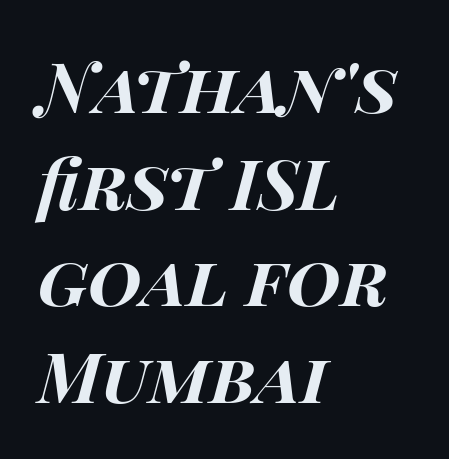
The image shows 69 px bold, wide type, italic (leaning right); set left-aligned, normal line spacing (1.4x), normal letter spacing, not underlined; high stroke contrast and a large x-height.
